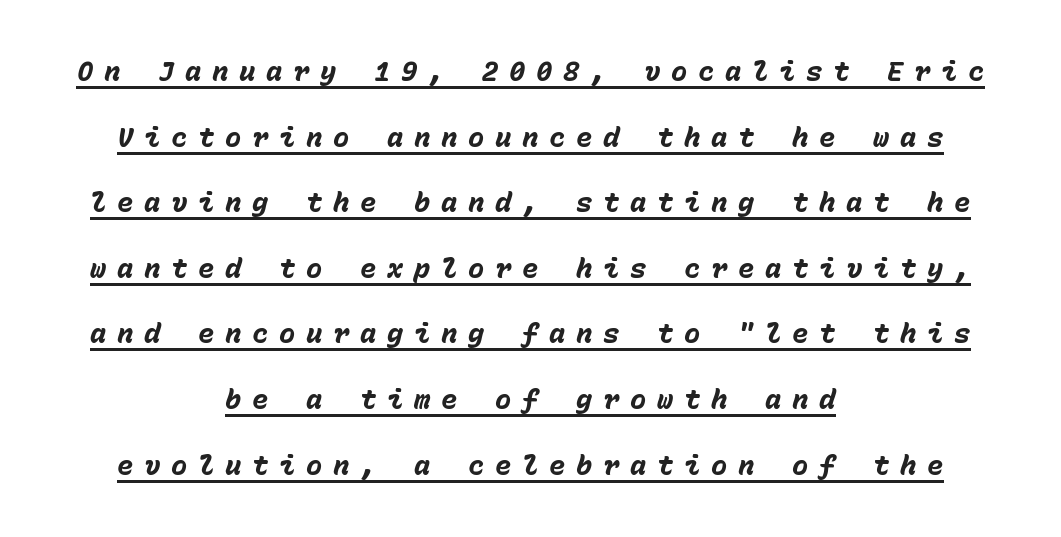
{"italic": "yes", "lean": "right", "slant_degrees": 15, "bold": "yes", "underline": "yes", "align": "center", "line_spacing": "loose", "line_spacing_ratio": 2.43, "letter_spacing": "wide", "letter_spacing_em": 0.4, "glyph_px": 27}
